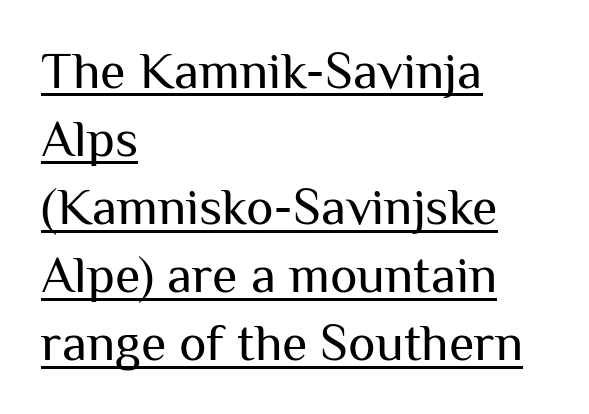
{"serif": "no", "italic": "no", "bold": "no", "weight": "regular", "width": "normal", "stroke_contrast": "medium", "x_height": "medium", "monospaced": "no", "underline": "yes", "align": "left", "line_spacing": "normal", "line_spacing_ratio": 1.31, "letter_spacing": "normal", "letter_spacing_em": 0.0, "glyph_px": 52}
